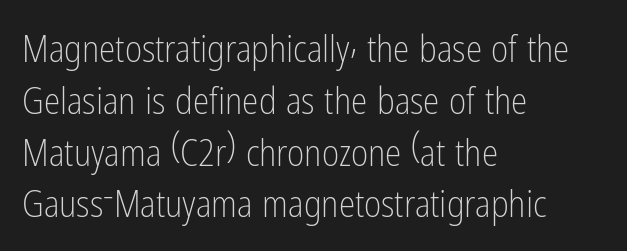
This sample keeps an unexceptional amount of space between lines. Glyph-to-glyph distance matches everyday printed text. The strip under each line holds only bare page. Unlike italic type, these characters show no tilt at all.
